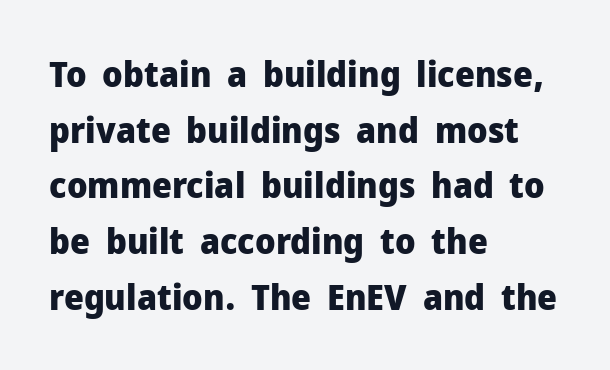
{"serif": "no", "italic": "no", "bold": "yes", "weight": "heavy", "width": "normal", "stroke_contrast": "low", "x_height": "medium", "monospaced": "no", "underline": "no", "align": "left", "line_spacing": "normal", "line_spacing_ratio": 1.59, "letter_spacing": "normal", "letter_spacing_em": 0.0, "glyph_px": 35}
